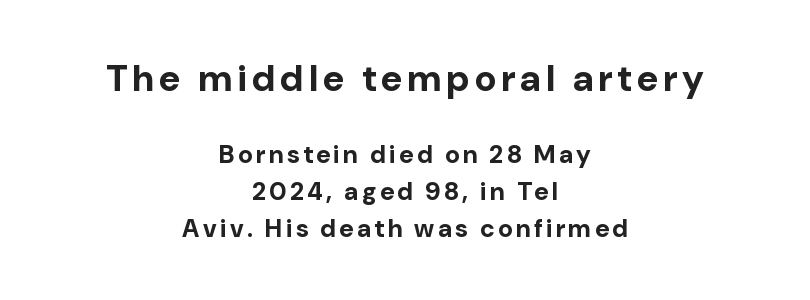
The image shows 37 px bold sans-serif type, upright; set centered, normal line spacing (1.48x), not underlined; the first (top) block is 1.48x larger; low stroke contrast and a medium x-height.
